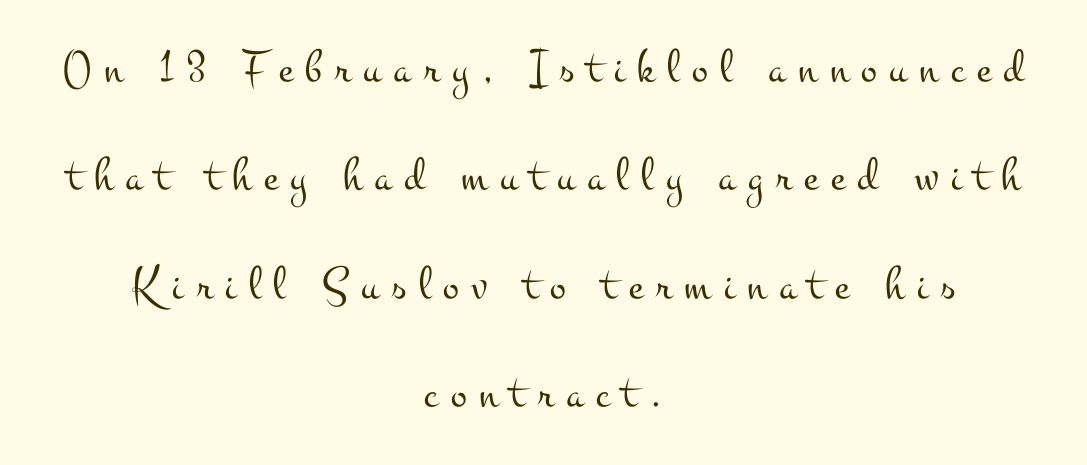
{"serif": "yes", "bold": "no", "weight": "light", "width": "wide", "stroke_contrast": "medium", "x_height": "small", "monospaced": "no", "underline": "no", "align": "center", "line_spacing": "loose", "line_spacing_ratio": 2.26, "letter_spacing": "wide", "letter_spacing_em": 0.26, "glyph_px": 48}
